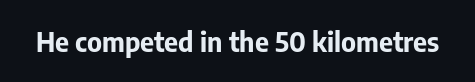
{"italic": "no", "bold": "yes", "underline": "no", "letter_spacing": "normal", "letter_spacing_em": 0.0, "glyph_px": 27}
